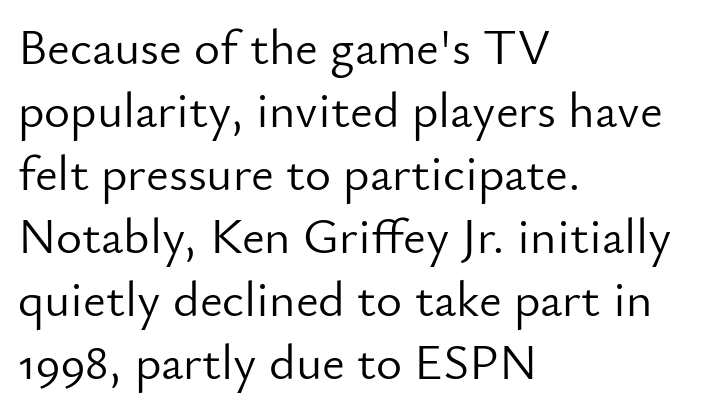
The glyphs in this specimen are sans serif. Descenders hang freely into open space. Characters follow at the spacing the type designer built in. It's the straight-up-and-down kind of type.
